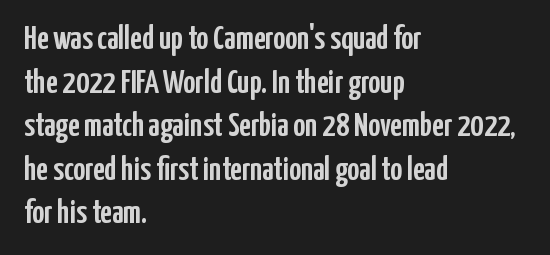
Check where the strokes stop: nothing finishes them off — pure sans. The area under the type is left untouched. In CSS terms this would be text-align: left. A typesetter would call this proportional, since set widths differ per character.
